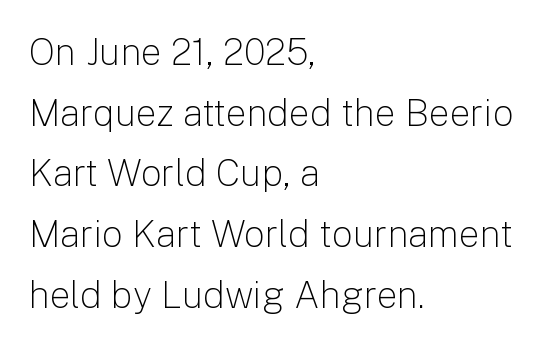
Q: Is the text bold? A: No.
Q: Is the text italic (slanted)? A: No, it is upright.
Q: Is the typeface a serif or a sans-serif typeface? A: Sans-serif.
Q: Is the text underlined? A: No.
Q: How is the paragraph aligned? A: Left-aligned.
Q: Is the spacing between letters normal or unusually wide? A: Normal.
Q: Is the spacing between lines tight, normal or loose? A: Normal.
Q: Width (condensed, normal, or wide)? A: Normal.
Q: Stroke contrast? A: Low.
Q: x-height? A: Medium.
Q: Monospaced? A: No.
